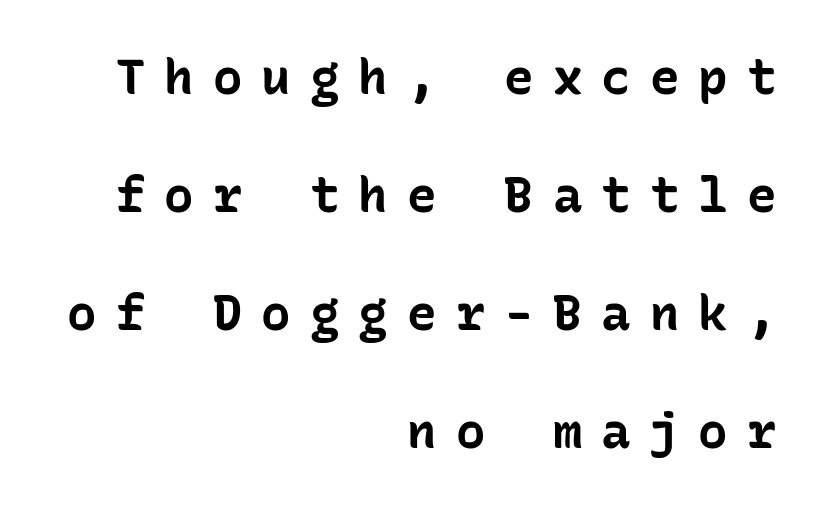
Q: Is the text bold? A: Yes.
Q: Is the text italic (slanted)? A: No, it is upright.
Q: Is the typeface a serif or a sans-serif typeface? A: Sans-serif.
Q: Is the text underlined? A: No.
Q: How is the paragraph aligned? A: Right-aligned.
Q: Is the spacing between letters normal or unusually wide? A: Unusually wide.
Q: Is the spacing between lines tight, normal or loose? A: Loose.
Q: Width (condensed, normal, or wide)? A: Normal.
Q: Stroke contrast? A: Low.
Q: x-height? A: Medium.
Q: Monospaced? A: Yes.
